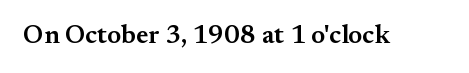
Ascenders rise straight up at ninety degrees. The typesetting leans somewhat heavy: a semibold. Observe the ordinary spacing: letters are neighbours, not strangers. Only glyphs here, with clear space below each row.
